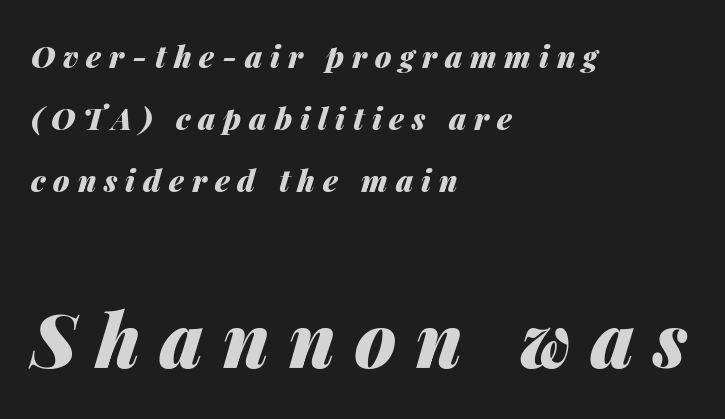
The image shows 75 px heavy type, italic (leaning right); set left-aligned, loose line spacing (2.07x), unusually wide letter spacing (+0.26 em), not underlined; the second (bottom) block is 2.5x larger; medium stroke contrast and a medium x-height.
